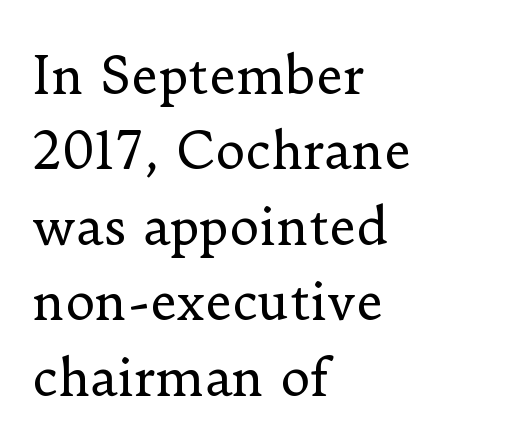
Q: Is the text bold? A: No.
Q: Is the text italic (slanted)? A: No, it is upright.
Q: Is the typeface a serif or a sans-serif typeface? A: Serif.
Q: Is the text underlined? A: No.
Q: How is the paragraph aligned? A: Left-aligned.
Q: Is the spacing between letters normal or unusually wide? A: Normal.
Q: Is the spacing between lines tight, normal or loose? A: Normal.
Q: Width (condensed, normal, or wide)? A: Normal.
Q: Stroke contrast? A: Low.
Q: x-height? A: Small.
Q: Monospaced? A: No.
